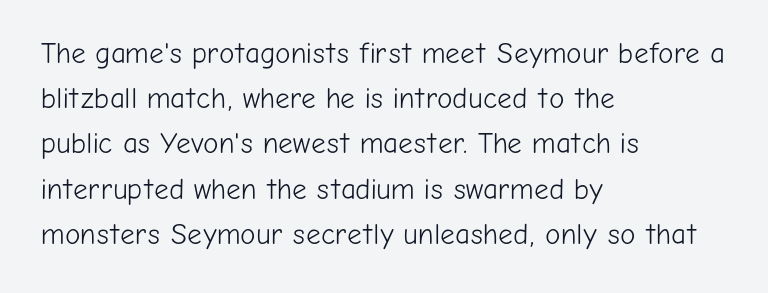
Q: Is the text bold? A: No.
Q: Is the text italic (slanted)? A: No, it is upright.
Q: Is the typeface a serif or a sans-serif typeface? A: Sans-serif.
Q: Is the text underlined? A: No.
Q: How is the paragraph aligned? A: Left-aligned.
Q: Is the spacing between letters normal or unusually wide? A: Normal.
Q: Is the spacing between lines tight, normal or loose? A: Normal.
Q: Width (condensed, normal, or wide)? A: Normal.
Q: Stroke contrast? A: Low.
Q: x-height? A: Medium.
Q: Monospaced? A: No.
